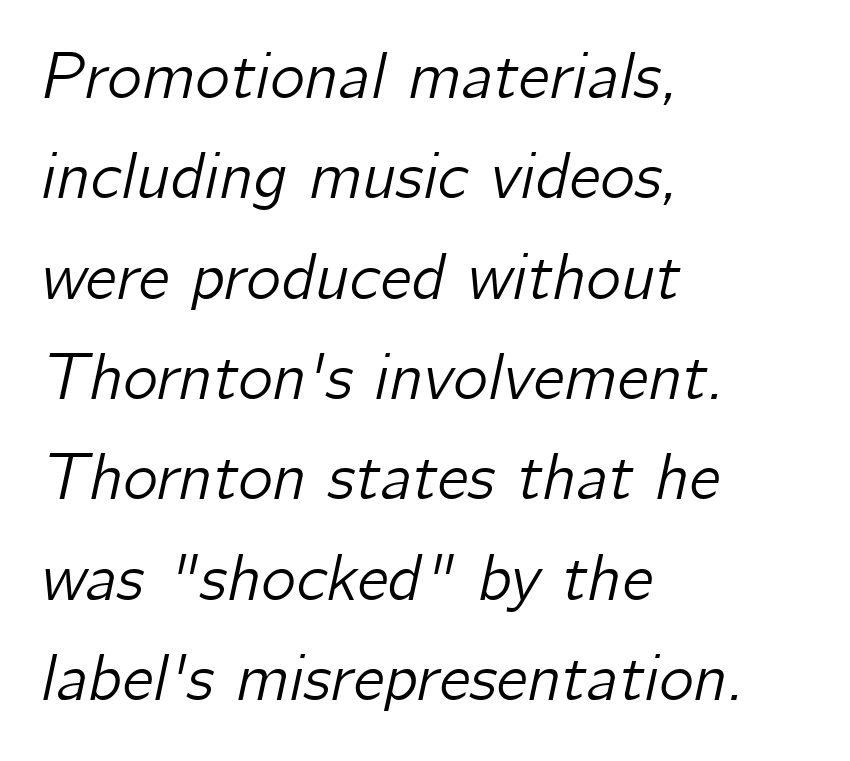
The image shows 66 px text type, italic (leaning right); set left-aligned, normal line spacing (1.52x), normal letter spacing, not underlined; low stroke contrast and a medium x-height.
